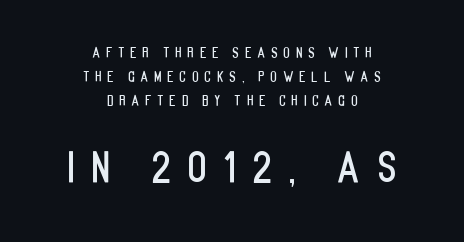
{"serif": "no", "italic": "no", "width": "condensed", "stroke_contrast": "low", "x_height": "large", "monospaced": "no", "underline": "no", "align": "center", "line_spacing_ratio": 1.73, "letter_spacing": "wide", "letter_spacing_em": 0.4, "larger_block": "second", "size_ratio": 2.93, "glyph_px": 41}
